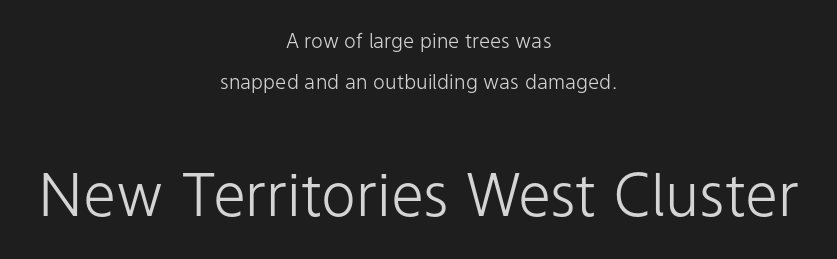
{"serif": "no", "italic": "no", "bold": "no", "weight": "light", "width": "normal", "stroke_contrast": "low", "x_height": "medium", "monospaced": "no", "underline": "no", "align": "center", "line_spacing": "loose", "line_spacing_ratio": 2.06, "letter_spacing": "normal", "letter_spacing_em": 0.0, "larger_block": "second", "size_ratio": 2.95, "glyph_px": 59}
